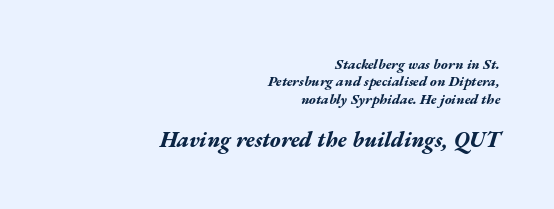
The image shows 22 px bold type, italic (leaning right); set right-aligned, normal line spacing (1.25x), normal letter spacing, not underlined; the second (bottom) block is 1.57x larger.
